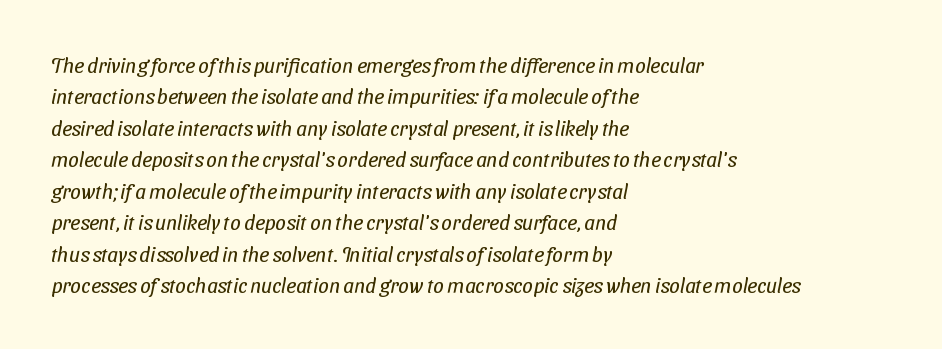
Q: Is the text bold? A: No.
Q: Is the text underlined? A: No.
Q: How is the paragraph aligned? A: Left-aligned.
Q: Is the spacing between letters normal or unusually wide? A: Normal.
Q: Is the spacing between lines tight, normal or loose? A: Normal.
